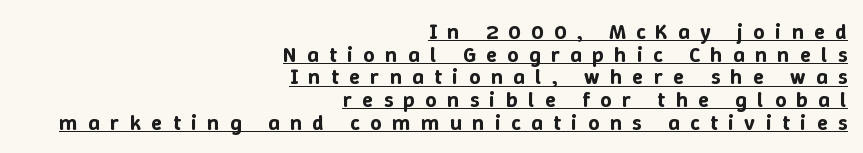
Letter spacing: wide. The ragged edge is on the left, which tells us the setting is flush right. Ascenders rise straight up at ninety degrees. One glance says dense: line gaps are narrower than usual. The passage shown is underscored from start to finish.
